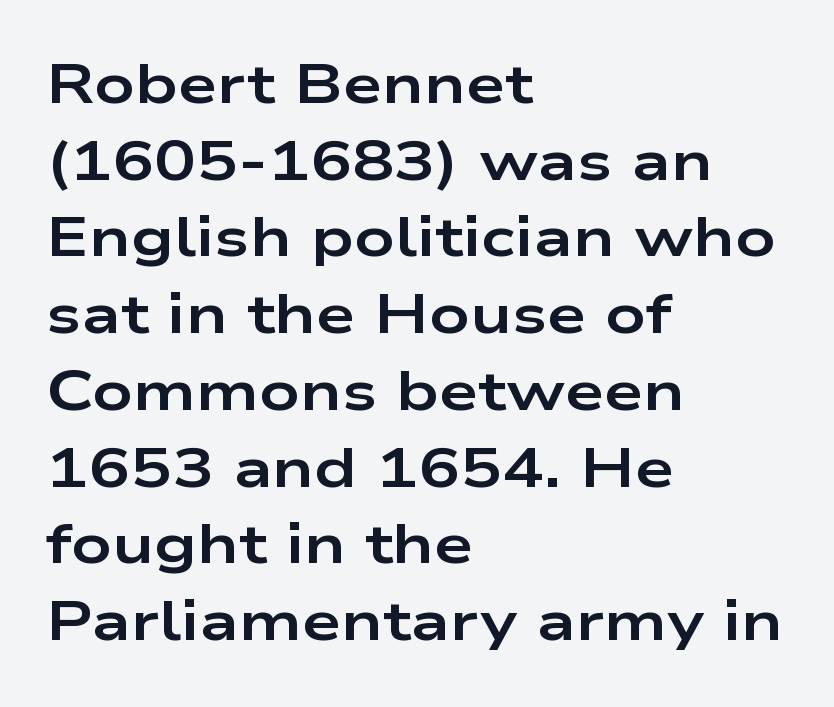
What weight is shown? A full bold with thick strokes. Look at the bottom of the vertical strokes: they stop flat, with no serifs. The text block is weighted toward the left margin, trailing off unevenly rightward. Think of a printed novel: that variable character pitch is what you see here. Look at the tracking — it's just the regular setting, nothing added. Italic? Not at all — the glyphs are vertical.
